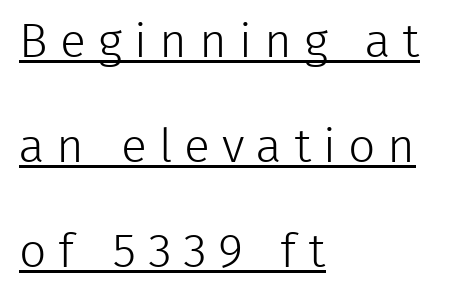
The image shows 48 px light sans-serif type, upright; set left-aligned, loose line spacing (2.19x), unusually wide letter spacing (+0.25 em), underlined; low stroke contrast and a medium x-height.
